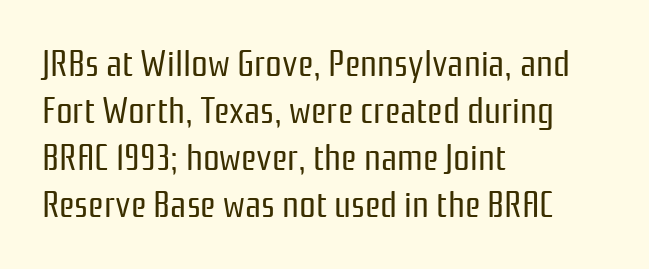
The image shows 37 px regular-weight, condensed sans-serif type, upright; set left-aligned, normal line spacing (1.27x), normal letter spacing, not underlined; low stroke contrast and a medium x-height.
